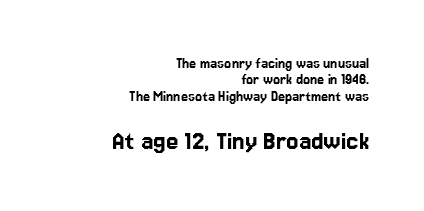
{"serif": "no", "italic": "no", "width": "normal", "stroke_contrast": "low", "x_height": "medium", "monospaced": "no", "underline": "no", "align": "right", "line_spacing": "tight", "line_spacing_ratio": 1.03, "letter_spacing": "normal", "letter_spacing_em": 0.0, "larger_block": "second", "size_ratio": 1.75, "glyph_px": 28}
